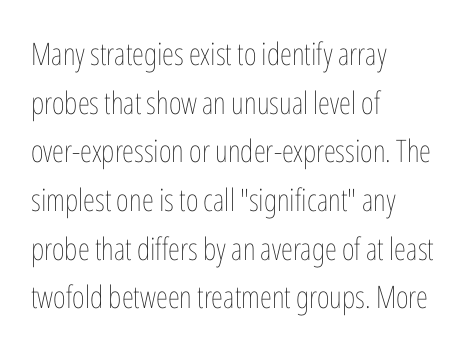
Plain, unruled lines of type. The type sits square on the baseline with zero lean. Each word holds together tightly as a unit, with standard inter-letter gaps. The rendering uses a moderate line-height, typical for paragraphs.
